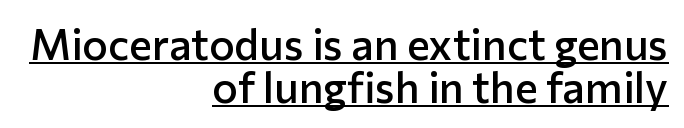
The image shows 43 px semibold sans-serif type, upright; set right-aligned, tight line spacing (1.0x), normal letter spacing, underlined; low stroke contrast and a medium x-height.
